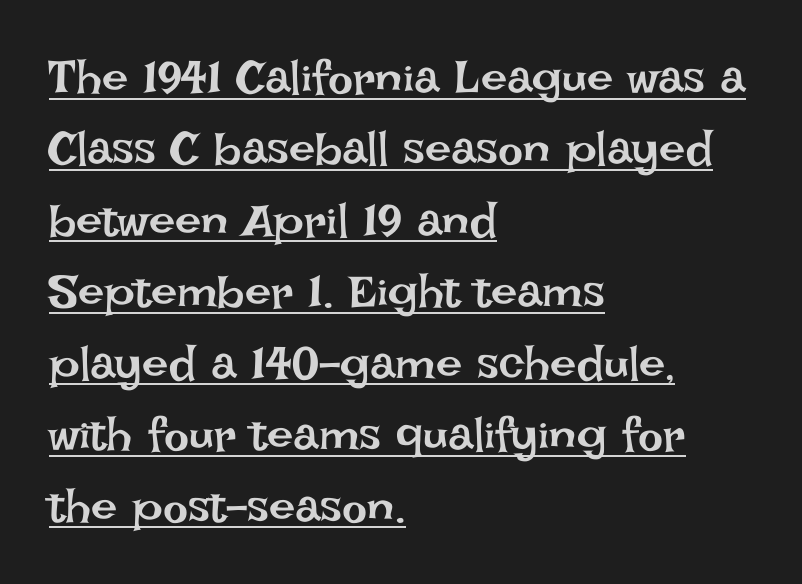
{"italic": "no", "bold": "no", "weight": "regular", "width": "normal", "stroke_contrast": "low", "x_height": "large", "monospaced": "no", "underline": "yes", "align": "left", "line_spacing": "normal", "line_spacing_ratio": 1.52, "letter_spacing": "normal", "letter_spacing_em": 0.0, "glyph_px": 47}
